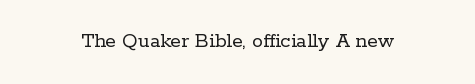
{"italic": "no", "bold": "no", "underline": "no", "letter_spacing": "normal", "letter_spacing_em": 0.0, "glyph_px": 22}
